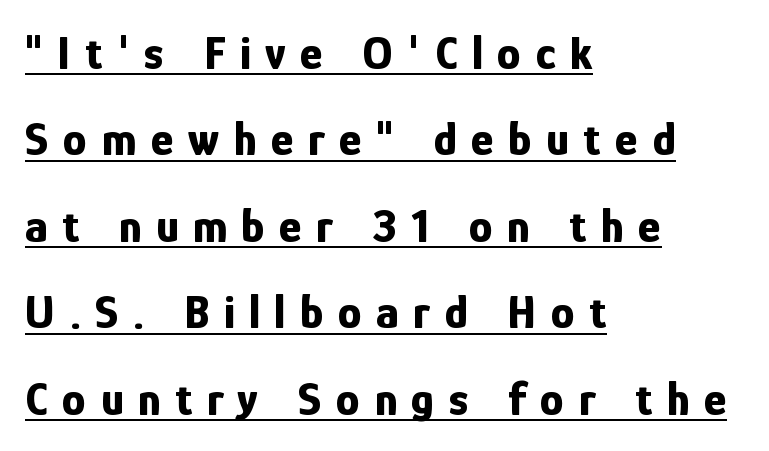
{"serif": "no", "italic": "no", "bold": "yes", "weight": "bold", "width": "condensed", "stroke_contrast": "low", "x_height": "medium", "monospaced": "no", "underline": "yes", "align": "left", "line_spacing_ratio": 1.8, "letter_spacing": "wide", "letter_spacing_em": 0.3, "glyph_px": 48}
